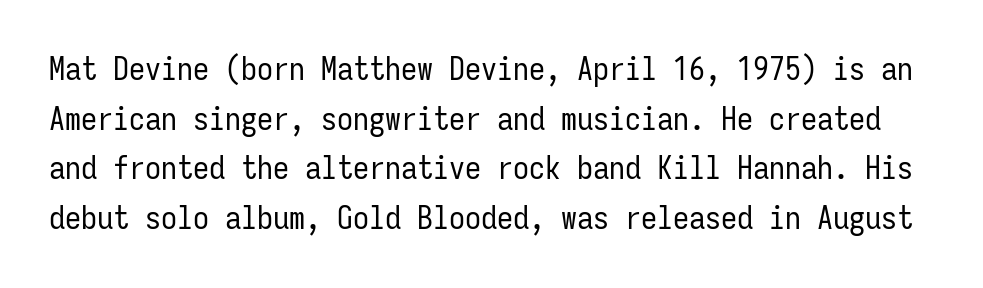
Q: Is the text bold? A: No.
Q: Is the text italic (slanted)? A: No, it is upright.
Q: Is the typeface a serif or a sans-serif typeface? A: Sans-serif.
Q: Is the text underlined? A: No.
Q: Is the spacing between letters normal or unusually wide? A: Normal.
Q: Is the spacing between lines tight, normal or loose? A: Normal.
Q: Width (condensed, normal, or wide)? A: Condensed.
Q: Stroke contrast? A: Low.
Q: x-height? A: Medium.
Q: Monospaced? A: Yes.
